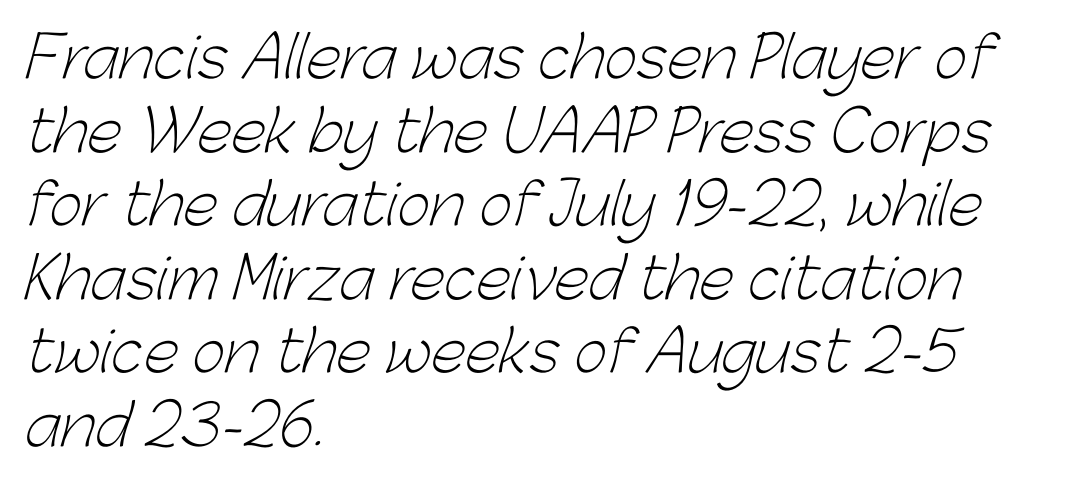
{"serif": "no", "bold": "no", "weight": "light", "width": "normal", "stroke_contrast": "low", "x_height": "medium", "monospaced": "no", "underline": "no", "align": "left", "line_spacing": "normal", "line_spacing_ratio": 1.29, "letter_spacing": "normal", "letter_spacing_em": 0.0, "glyph_px": 57}
